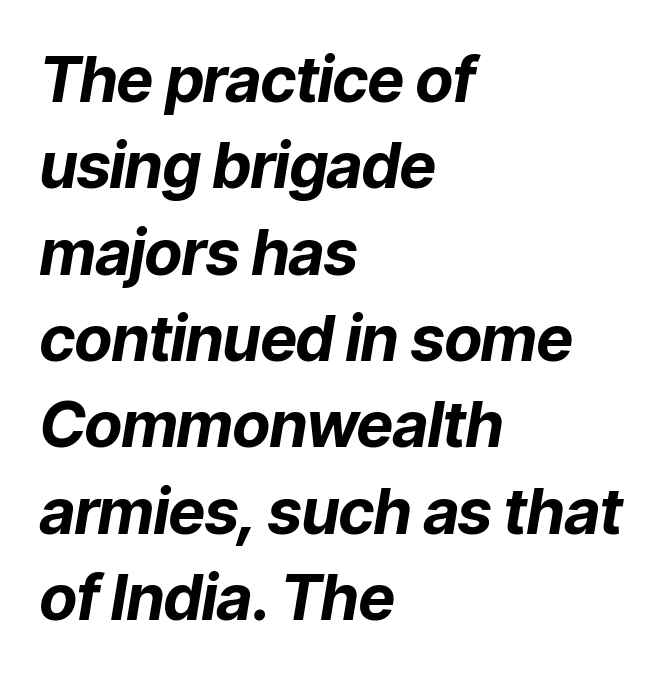
The image shows 63 px bold type, italic (leaning right); set left-aligned, normal line spacing (1.37x), normal letter spacing, not underlined; low stroke contrast and a medium x-height.
